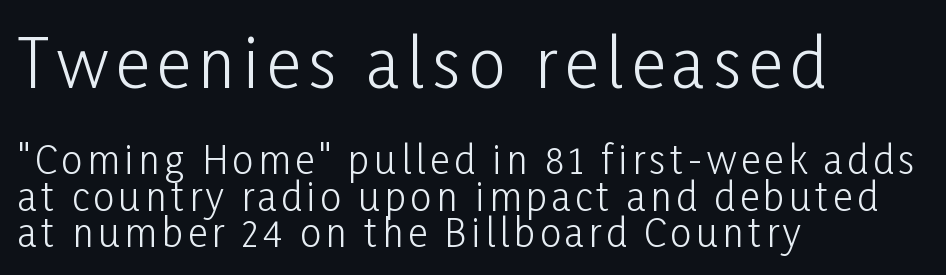
{"serif": "no", "italic": "no", "bold": "no", "weight": "light", "width": "condensed", "stroke_contrast": "low", "x_height": "medium", "monospaced": "no", "underline": "no", "align": "left", "line_spacing": "tight", "line_spacing_ratio": 0.95, "larger_block": "first", "size_ratio": 1.74, "glyph_px": 66}
